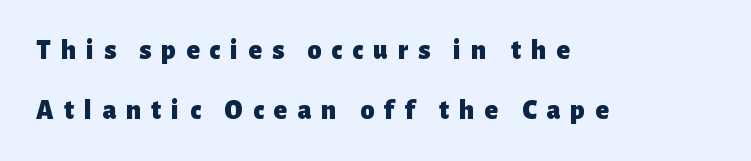
Heavy, bold letterforms. The line-height multiplier appears high, well above default. The text was rendered using a sans face with plain stroke endings. Italic? Not at all — the glyphs are vertical. Honestly, the letter spacing is so wide it's the main thing you notice.
